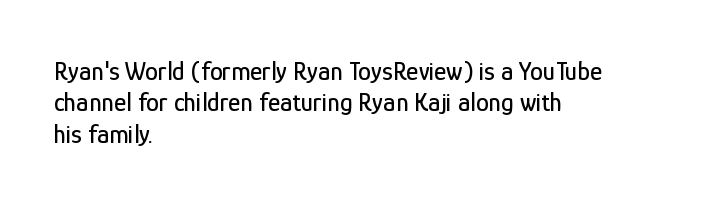
The image shows 26 px text type, upright; set left-aligned, line spacing 1.21x, normal letter spacing, not underlined.
